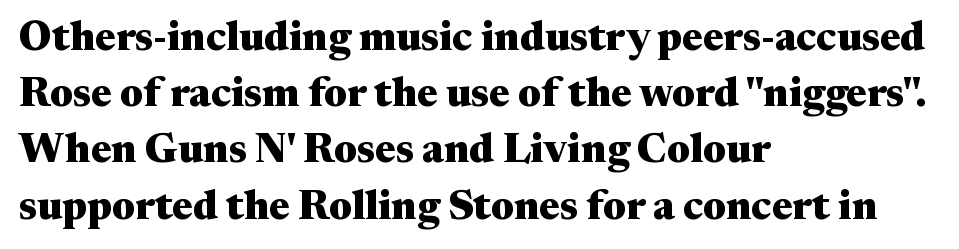
The image shows 41 px heavy, wide serif type, upright; set left-aligned, normal line spacing (1.37x), normal letter spacing, not underlined; medium stroke contrast and a medium x-height.
